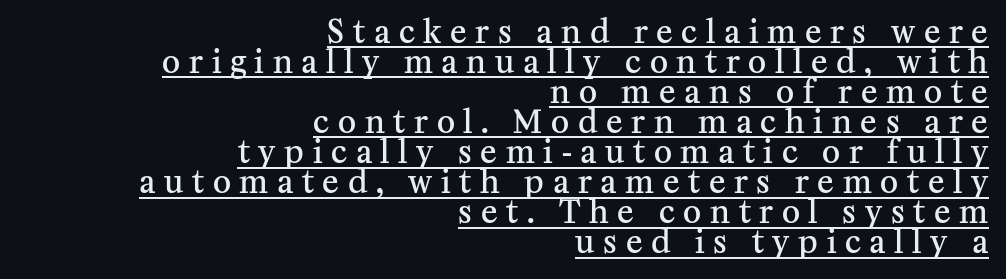
{"serif": "yes", "italic": "no", "bold": "semi", "weight": "semibold", "width": "normal", "stroke_contrast": "medium", "x_height": "medium", "monospaced": "no", "underline": "yes", "align": "right", "line_spacing": "tight", "line_spacing_ratio": 0.97, "letter_spacing": "wide", "letter_spacing_em": 0.28, "glyph_px": 31}
